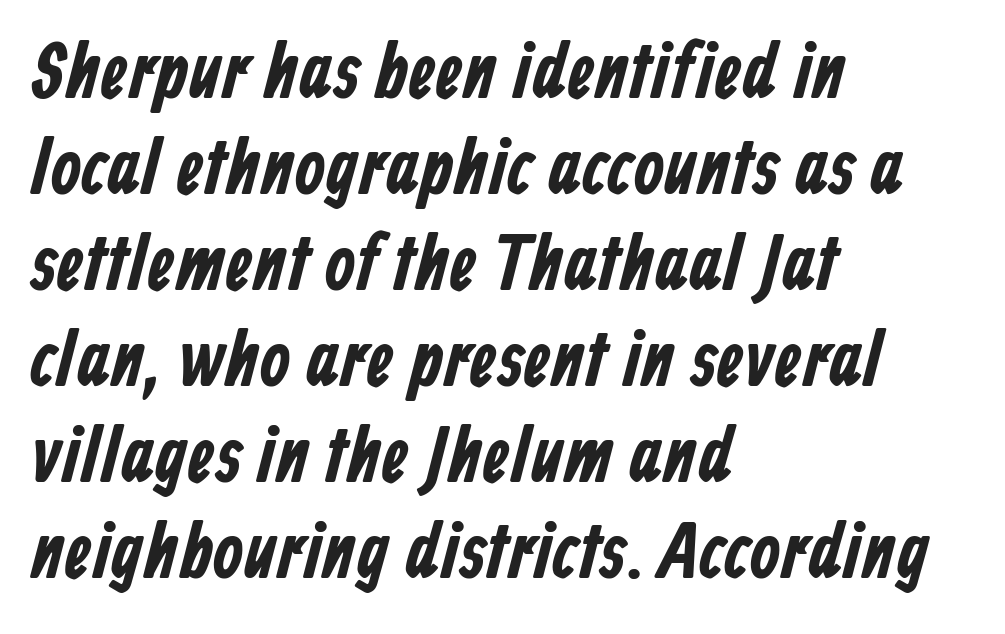
Q: Is the typeface a serif or a sans-serif typeface? A: Sans-serif.
Q: Is the text underlined? A: No.
Q: How is the paragraph aligned? A: Left-aligned.
Q: Is the spacing between letters normal or unusually wide? A: Normal.
Q: Width (condensed, normal, or wide)? A: Condensed.
Q: Stroke contrast? A: Low.
Q: x-height? A: Medium.
Q: Monospaced? A: No.
